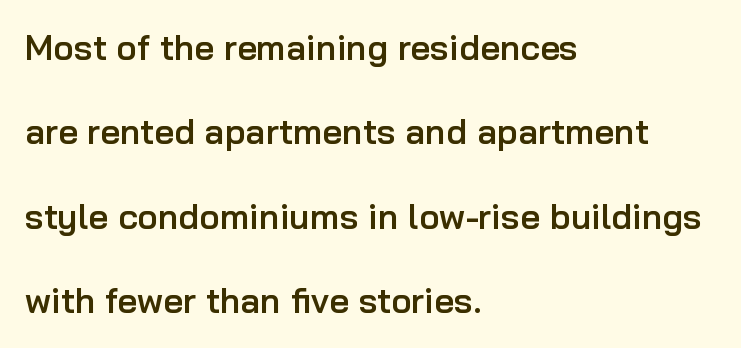
What weight is shown? A semibold, between regular and bold. What stands out about the letter spacing? Nothing — it is the standard amount. Each letter keeps its own natural width here, so spacing adapts to shape. Successive baselines arrive slowly, with a big drop between each. Does the type have serifs? No, each stem ends abruptly.
